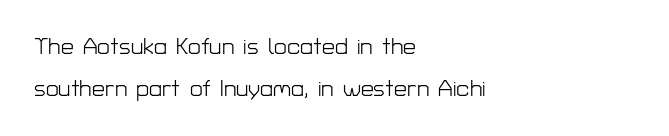
Q: Is the text bold? A: No.
Q: Is the text italic (slanted)? A: No, it is upright.
Q: Is the text underlined? A: No.
Q: How is the paragraph aligned? A: Left-aligned.
Q: Is the spacing between letters normal or unusually wide? A: Normal.
